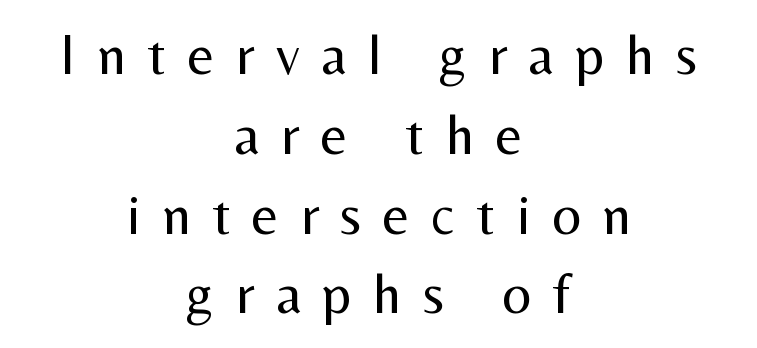
Q: Is the text bold? A: No.
Q: Is the text italic (slanted)? A: No, it is upright.
Q: Is the typeface a serif or a sans-serif typeface? A: Sans-serif.
Q: Is the text underlined? A: No.
Q: How is the paragraph aligned? A: Centered.
Q: Is the spacing between letters normal or unusually wide? A: Unusually wide.
Q: Is the spacing between lines tight, normal or loose? A: Normal.
Q: Width (condensed, normal, or wide)? A: Normal.
Q: Stroke contrast? A: Medium.
Q: x-height? A: Medium.
Q: Monospaced? A: No.
